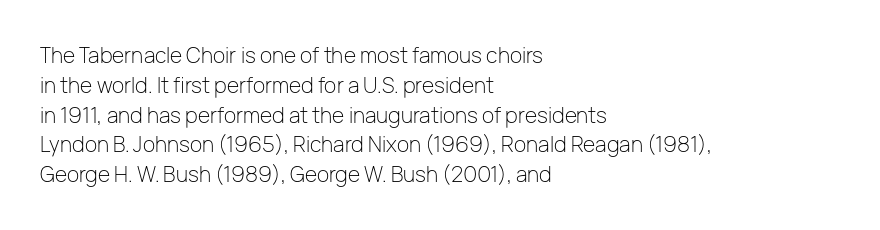
The image shows 21 px text type, upright; set left-aligned, normal line spacing (1.42x), normal letter spacing, not underlined.
